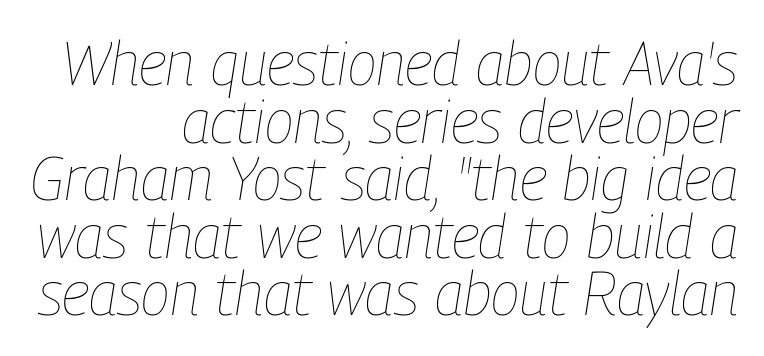
Look at the tracking — it's just the regular setting, nothing added. Rule under the text: the space is simply empty. The block of text is dense from top to bottom, with scant space between rows. Note the varied advance widths — an 'i' is clearly narrower than an 'm'.
